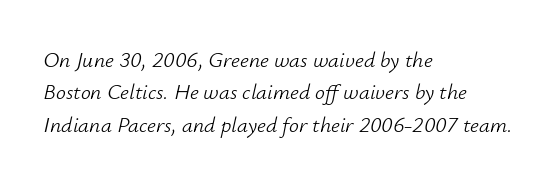
The image shows 22 px text type, italic (leaning right); set left-aligned, normal line spacing (1.47x), normal letter spacing, not underlined.
